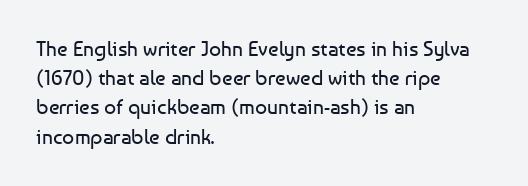
Tracking here is standard; glyphs follow each other at the usual distance. Heft: none added — not bold. These lines are set flush left with a ragged right edge. The letters stand straight up with perfectly vertical stems. Has an underline been added? It has not.
